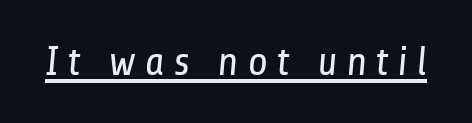
{"serif": "no", "bold": "no", "weight": "regular", "width": "condensed", "stroke_contrast": "low", "x_height": "medium", "monospaced": "no", "underline": "yes", "letter_spacing": "wide", "letter_spacing_em": 0.21, "glyph_px": 41}
